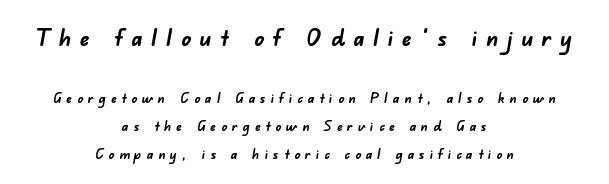
The line texture is sparse and dotted thanks to wide tracking. Compared with typical paragraphs, the rows here are farther apart. The rendering positions every line midway between the sides. The foot of each line stays bare and open. You get the large type first, then a drop to smaller type. You'd pick this weight for a headline — it's a proper bold.
